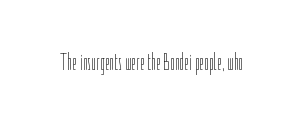
The image shows 24 px text type, upright; set normal letter spacing, not underlined.
